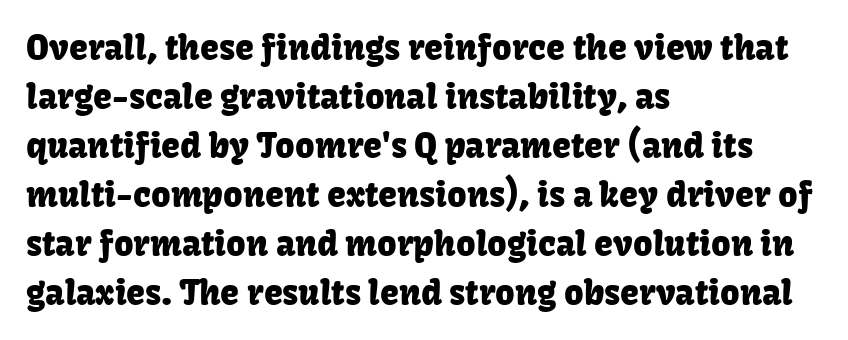
{"serif": "no", "italic": "no", "width": "normal", "stroke_contrast": "low", "x_height": "medium", "monospaced": "no", "underline": "no", "align": "left", "line_spacing": "normal", "line_spacing_ratio": 1.44, "letter_spacing": "normal", "letter_spacing_em": 0.0, "glyph_px": 34}
